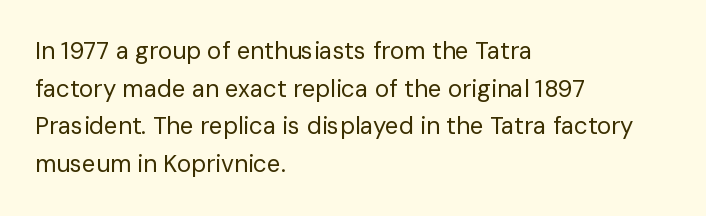
The setting favours the left margin, as ordinary paragraphs usually do. The face looks like a standard text weight, possibly lighter. Each row of text sits above clean, open space. Posture: straight, roman, zero tilt.
